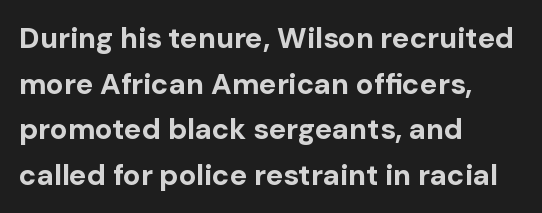
{"serif": "no", "italic": "no", "bold": "yes", "weight": "bold", "width": "normal", "stroke_contrast": "low", "x_height": "medium", "monospaced": "no", "underline": "no", "align": "left", "line_spacing": "normal", "line_spacing_ratio": 1.57, "letter_spacing": "normal", "letter_spacing_em": 0.0, "glyph_px": 29}
